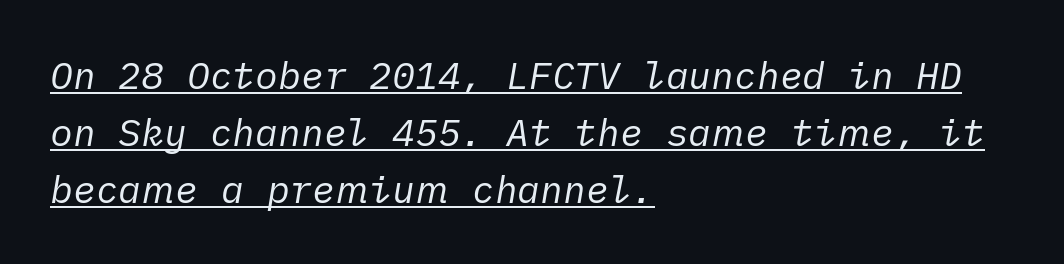
The image shows 38 px regular-weight type, italic (leaning right); set left-aligned, normal line spacing (1.5x), normal letter spacing, underlined; low stroke contrast and a medium x-height.
